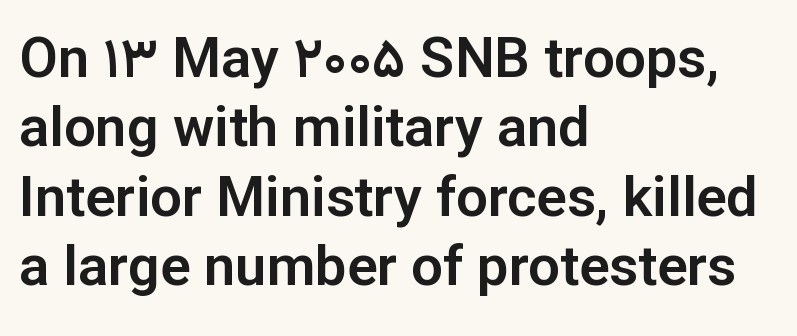
Q: Is the text italic (slanted)? A: No, it is upright.
Q: Is the typeface a serif or a sans-serif typeface? A: Sans-serif.
Q: Is the text underlined? A: No.
Q: How is the paragraph aligned? A: Left-aligned.
Q: Is the spacing between letters normal or unusually wide? A: Normal.
Q: Width (condensed, normal, or wide)? A: Normal.
Q: Stroke contrast? A: Low.
Q: x-height? A: Medium.
Q: Monospaced? A: No.
